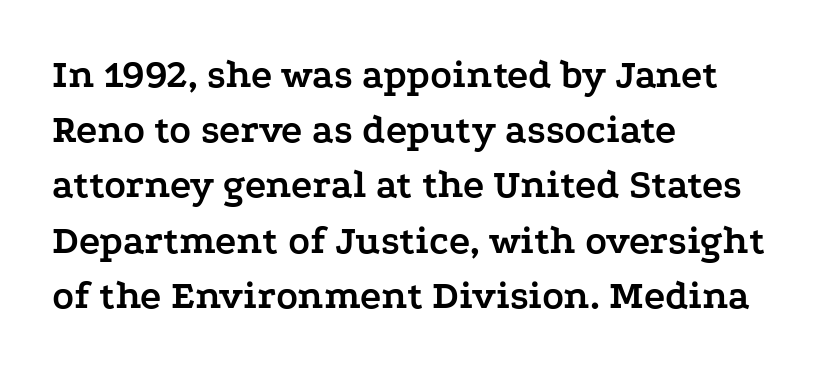
Varying glyph widths throughout — classic text-font behaviour. Check where the strokes stop: tiny serifs finish them off. Rows of type keep a routine distance in the vertical direction. Emphasis by weight is at full strength: bold.
